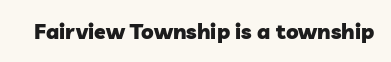
{"bold": "yes", "underline": "no", "letter_spacing": "normal", "letter_spacing_em": 0.0, "glyph_px": 21}
